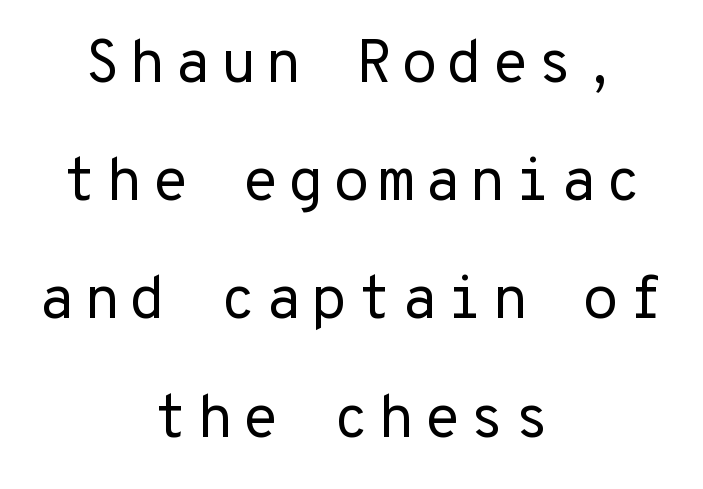
Q: Is the text bold? A: No.
Q: Is the text italic (slanted)? A: No, it is upright.
Q: Is the typeface a serif or a sans-serif typeface? A: Sans-serif.
Q: Is the text underlined? A: No.
Q: How is the paragraph aligned? A: Centered.
Q: Is the spacing between lines tight, normal or loose? A: Loose.
Q: Width (condensed, normal, or wide)? A: Normal.
Q: Stroke contrast? A: Low.
Q: x-height? A: Medium.
